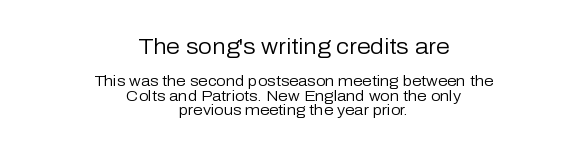
If you folded the block vertically in half, each line would mirror itself in length. In terms of leading, this rendering errs on the cramped side. This sample uses an upright cut, with every glyph sitting square on the baseline. These two chunks differ in scale, with the top chunk taking the larger measure. Unbolded letterforms with no extra heft. The zone under the glyphs is completely vacant.
